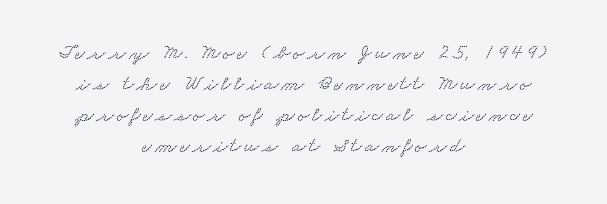
The image shows 21 px text type; set centered, normal line spacing (1.48x), not underlined.
